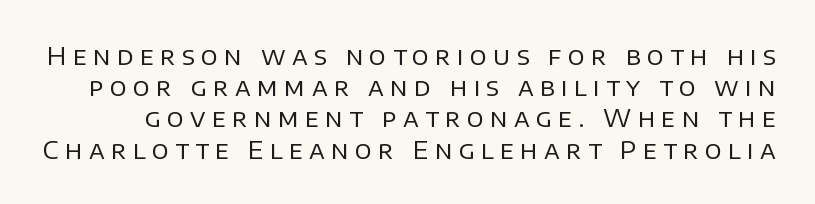
{"italic": "no", "bold": "no", "underline": "no", "line_spacing": "normal", "line_spacing_ratio": 1.25, "letter_spacing": "wide", "letter_spacing_em": 0.25, "glyph_px": 25}
